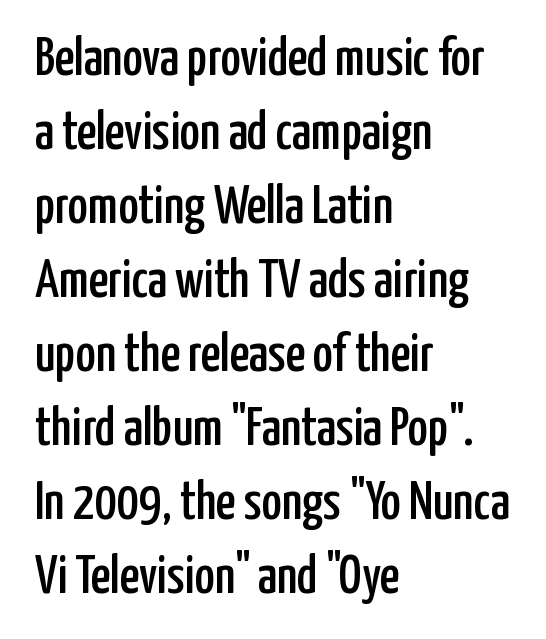
Q: Is the text italic (slanted)? A: No, it is upright.
Q: Is the typeface a serif or a sans-serif typeface? A: Sans-serif.
Q: Is the text underlined? A: No.
Q: How is the paragraph aligned? A: Left-aligned.
Q: Is the spacing between letters normal or unusually wide? A: Normal.
Q: Is the spacing between lines tight, normal or loose? A: Normal.
Q: Width (condensed, normal, or wide)? A: Condensed.
Q: Stroke contrast? A: Low.
Q: x-height? A: Medium.
Q: Monospaced? A: No.
